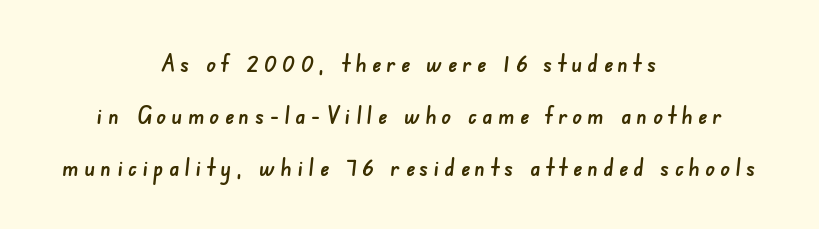
{"underline": "no", "align": "center", "line_spacing": "loose", "line_spacing_ratio": 2.16, "letter_spacing": "wide", "letter_spacing_em": 0.22, "glyph_px": 24}
